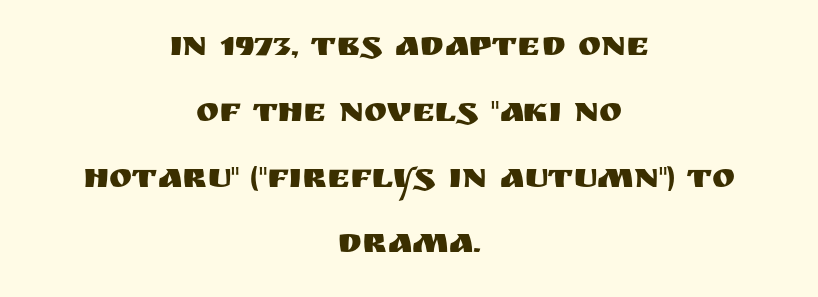
The gap between lines stays unmarked. This sample uses an upright cut, with every glyph sitting square on the baseline. Notice how the passage keeps no hard edge, just a central spine. Here the designer chose a conventional face with non-uniform glyph widths. Look at the tracking — it's just the regular setting, nothing added.
